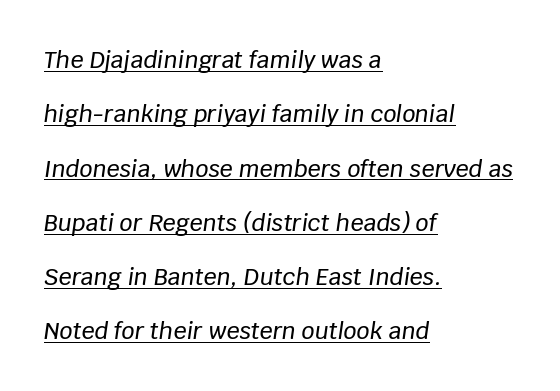
The image shows 23 px text type, italic (leaning right); set left-aligned, loose line spacing (2.36x), normal letter spacing, underlined.
